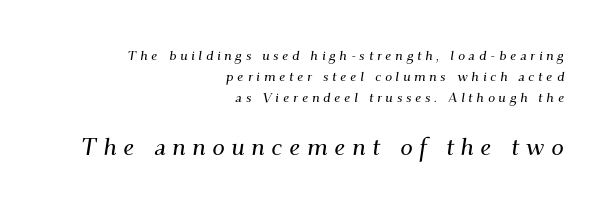
The image shows 25 px text type, italic (leaning right); set right-aligned, normal line spacing (1.51x), unusually wide letter spacing (+0.26 em), not underlined; the second (bottom) block is 1.79x larger.
